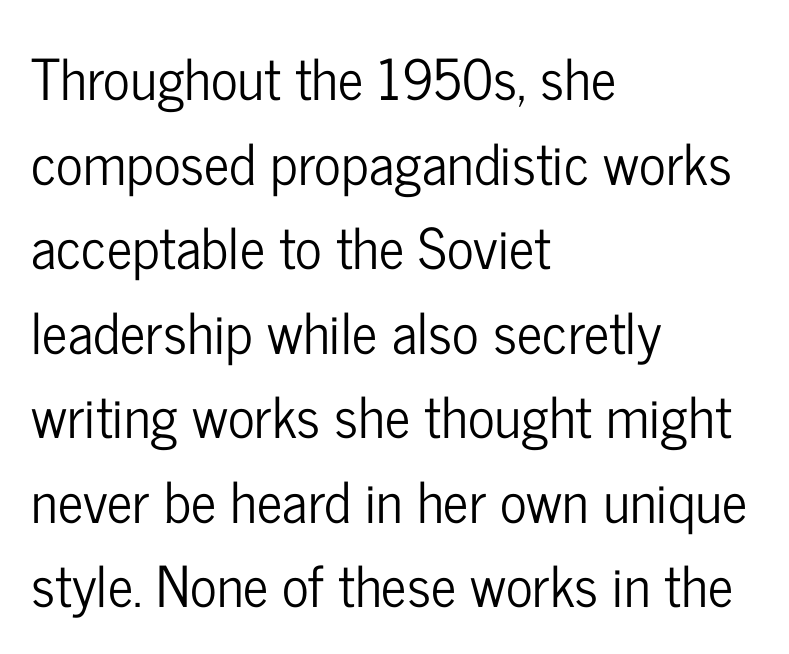
{"serif": "no", "italic": "no", "width": "condensed", "stroke_contrast": "low", "x_height": "medium", "monospaced": "no", "underline": "no", "align": "left", "line_spacing": "normal", "line_spacing_ratio": 1.51, "letter_spacing": "normal", "letter_spacing_em": 0.0, "glyph_px": 56}
